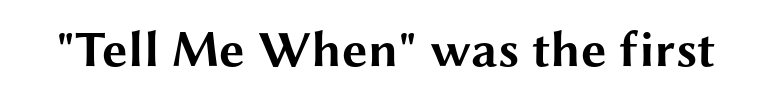
Set as a true bold cut, around the 700 mark. Anything drawn beneath the words? Only blank space. Style check: upright. Proportional: the letters do not fall into vertical columns. The tracking reads as untouched default to a designer's eye.
